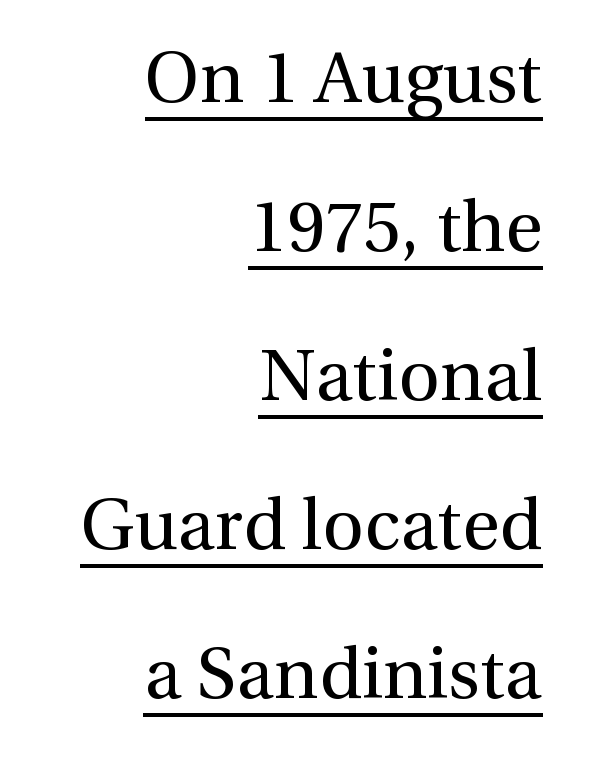
{"serif": "yes", "italic": "no", "bold": "no", "weight": "regular", "width": "normal", "x_height": "medium", "monospaced": "no", "underline": "yes", "align": "right", "line_spacing": "loose", "line_spacing_ratio": 2.07, "letter_spacing": "normal", "letter_spacing_em": 0.0, "glyph_px": 72}
